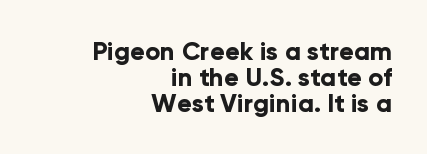
{"italic": "no", "bold": "yes", "underline": "no", "align": "right", "line_spacing": "tight", "line_spacing_ratio": 1.04, "letter_spacing": "normal", "letter_spacing_em": 0.0, "glyph_px": 25}
